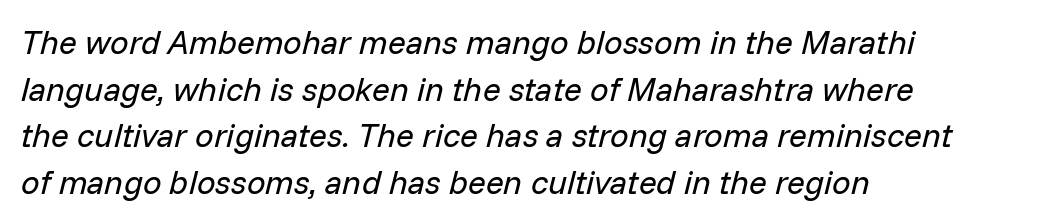
Q: Is the text bold? A: No.
Q: Is the text italic (slanted)? A: Yes, it leans right by about 14 degrees.
Q: Is the text underlined? A: No.
Q: How is the paragraph aligned? A: Left-aligned.
Q: Is the spacing between letters normal or unusually wide? A: Normal.
Q: Is the spacing between lines tight, normal or loose? A: Normal.
Q: Width (condensed, normal, or wide)? A: Normal.
Q: Stroke contrast? A: Low.
Q: x-height? A: Medium.
Q: Monospaced? A: No.
